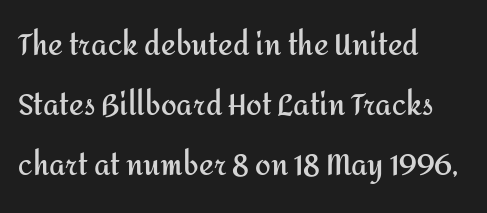
Q: Is the text bold? A: Yes.
Q: Is the text italic (slanted)? A: No, it is upright.
Q: Is the typeface a serif or a sans-serif typeface? A: Sans-serif.
Q: Is the text underlined? A: No.
Q: How is the paragraph aligned? A: Left-aligned.
Q: Is the spacing between letters normal or unusually wide? A: Normal.
Q: Is the spacing between lines tight, normal or loose? A: Loose.
Q: Width (condensed, normal, or wide)? A: Normal.
Q: Stroke contrast? A: Medium.
Q: x-height? A: Medium.
Q: Monospaced? A: No.
